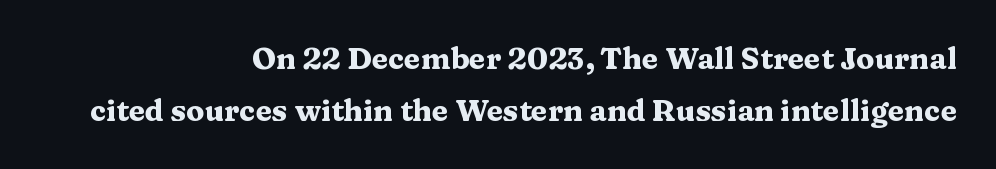
The image shows 30 px heavy, wide serif type, upright; set right-aligned, line spacing 1.75x, normal letter spacing, not underlined; medium stroke contrast and a medium x-height.
